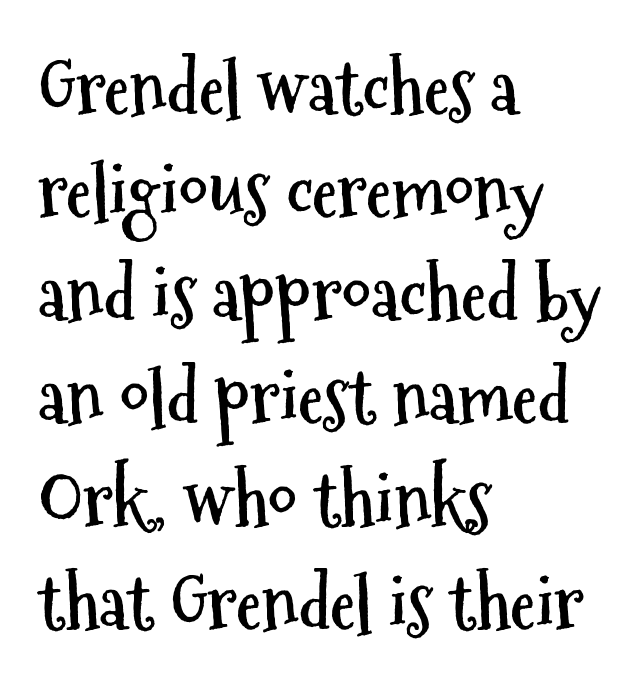
Q: Is the text bold? A: Yes.
Q: Is the text italic (slanted)? A: No, it is upright.
Q: Is the typeface a serif or a sans-serif typeface? A: Sans-serif.
Q: Is the text underlined? A: No.
Q: How is the paragraph aligned? A: Left-aligned.
Q: Is the spacing between letters normal or unusually wide? A: Normal.
Q: Is the spacing between lines tight, normal or loose? A: Normal.
Q: Width (condensed, normal, or wide)? A: Condensed.
Q: Stroke contrast? A: Medium.
Q: x-height? A: Medium.
Q: Monospaced? A: No.
